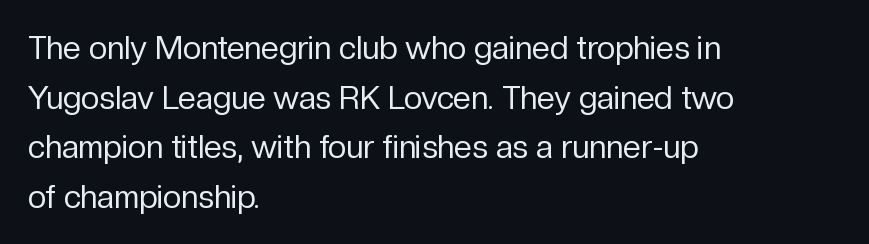
The image shows 32 px regular-weight sans-serif type, upright; set left-aligned, normal line spacing (1.55x), normal letter spacing, not underlined; low stroke contrast and a medium x-height.
